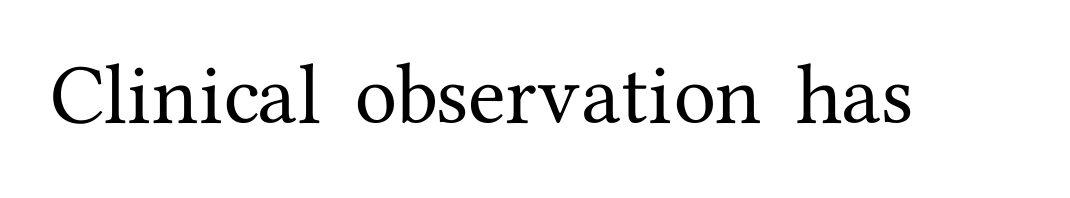
Spacing between characters is what you'd get straight out of the box. The words here are not underlined. Do the characters align in a grid? No, the font is proportional. The characters display serif detailing at their extremities.
